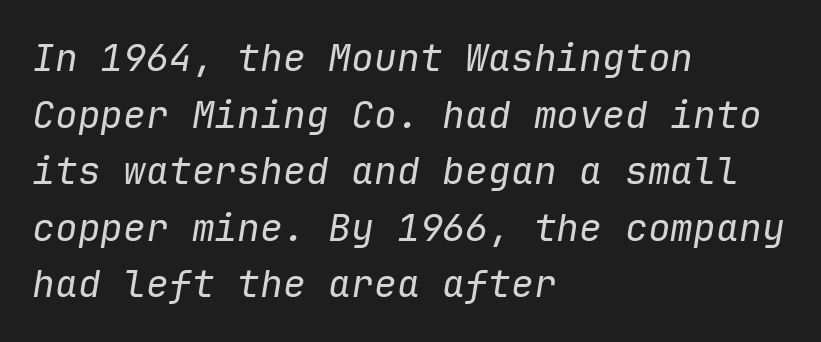
{"italic": "yes", "lean": "right", "slant_degrees": 9, "bold": "no", "weight": "regular", "width": "normal", "stroke_contrast": "low", "x_height": "medium", "monospaced": "yes", "underline": "no", "align": "left", "line_spacing": "normal", "line_spacing_ratio": 1.49, "letter_spacing": "normal", "letter_spacing_em": 0.0, "glyph_px": 38}
